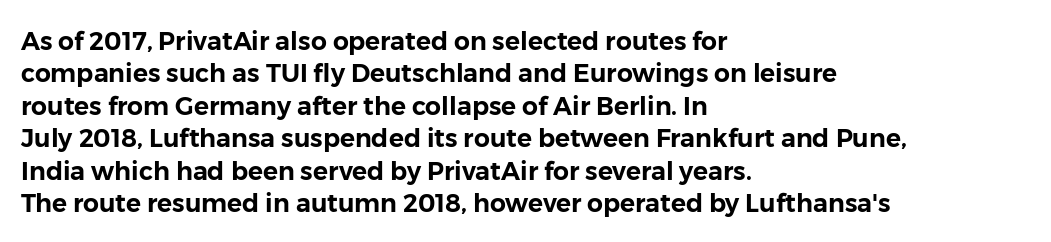
The image shows 25 px text type, upright; set left-aligned, normal line spacing (1.3x), normal letter spacing, not underlined.
